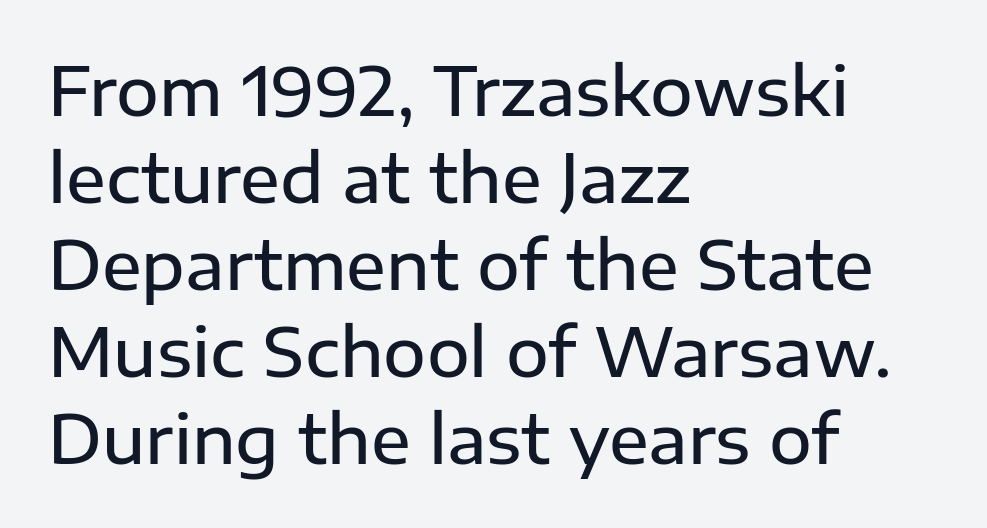
Q: Is the text bold? A: Semi-bold.
Q: Is the text italic (slanted)? A: No, it is upright.
Q: Is the typeface a serif or a sans-serif typeface? A: Sans-serif.
Q: Is the text underlined? A: No.
Q: How is the paragraph aligned? A: Left-aligned.
Q: Is the spacing between letters normal or unusually wide? A: Normal.
Q: Is the spacing between lines tight, normal or loose? A: Normal.
Q: Width (condensed, normal, or wide)? A: Normal.
Q: Stroke contrast? A: Low.
Q: x-height? A: Medium.
Q: Monospaced? A: No.
